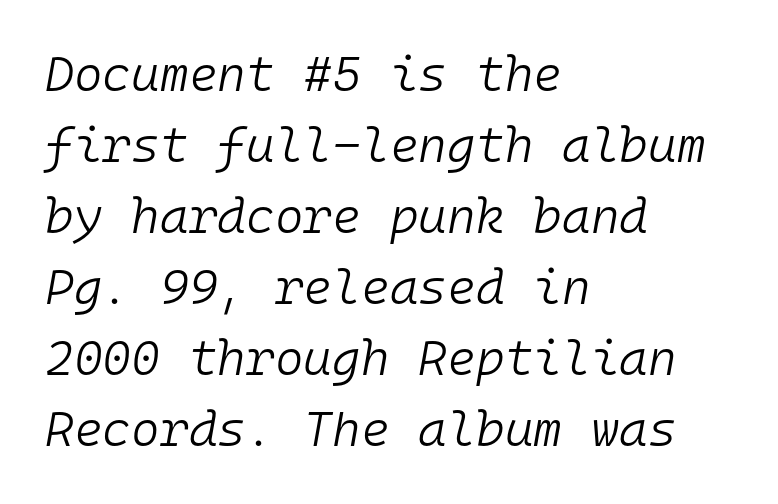
The image shows 49 px light type, italic (leaning right), monospaced; set left-aligned, normal line spacing (1.45x), normal letter spacing, not underlined; low stroke contrast and a medium x-height.
